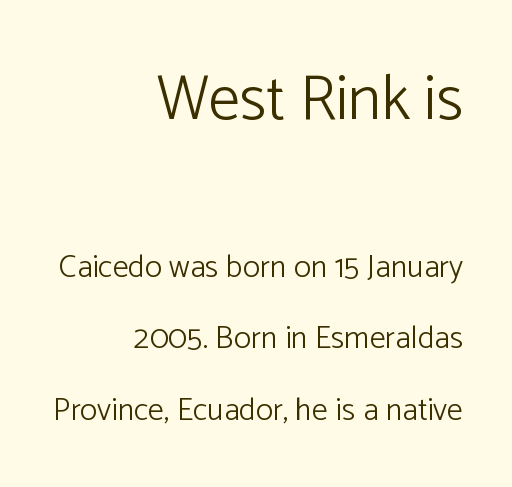
{"serif": "no", "italic": "no", "bold": "no", "weight": "light", "width": "normal", "stroke_contrast": "low", "x_height": "medium", "monospaced": "no", "underline": "no", "align": "right", "line_spacing": "loose", "line_spacing_ratio": 2.24, "letter_spacing": "normal", "letter_spacing_em": 0.0, "larger_block": "first", "size_ratio": 1.97, "glyph_px": 63}
